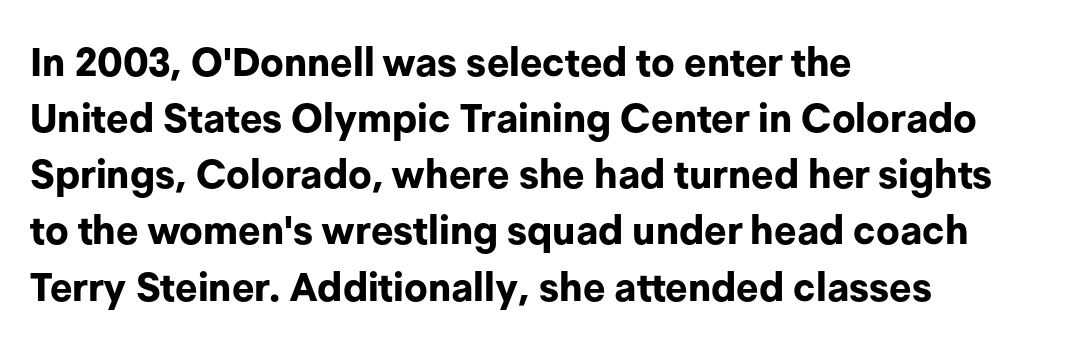
{"serif": "no", "italic": "no", "bold": "yes", "weight": "bold", "width": "normal", "stroke_contrast": "low", "x_height": "medium", "monospaced": "no", "underline": "no", "align": "left", "line_spacing": "normal", "line_spacing_ratio": 1.44, "letter_spacing": "normal", "letter_spacing_em": 0.0, "glyph_px": 39}
